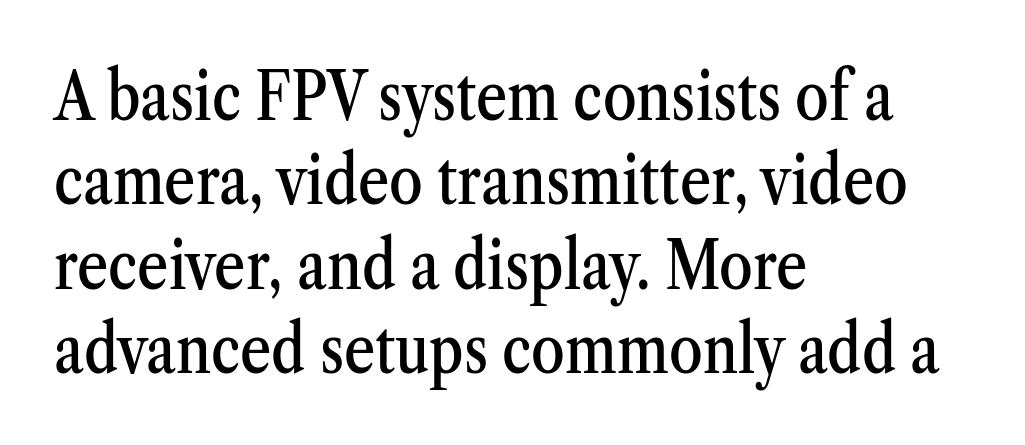
The image shows 68 px condensed serif type, upright; set left-aligned, line spacing 1.24x, normal letter spacing, not underlined; medium stroke contrast and a medium x-height.
